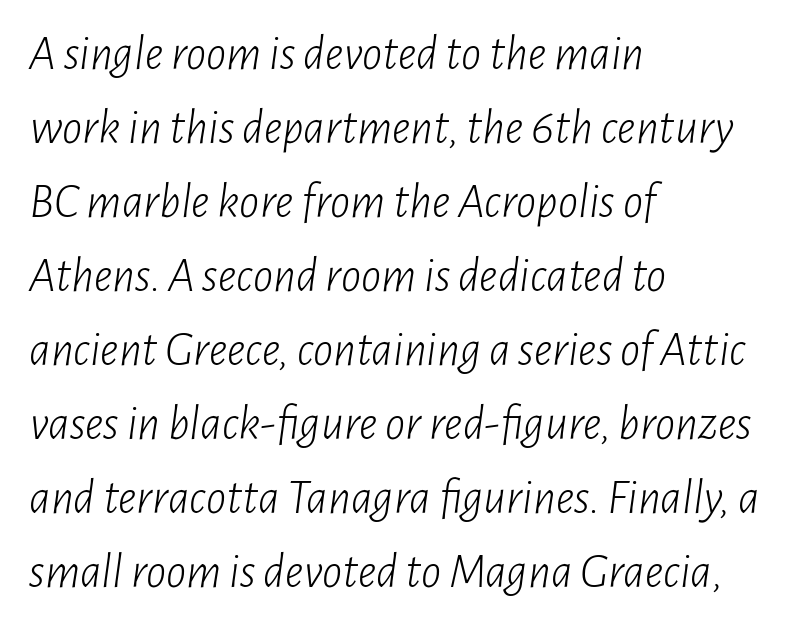
Q: Is the text bold? A: No.
Q: Is the text italic (slanted)? A: Yes, it leans right by about 7 degrees.
Q: Is the text underlined? A: No.
Q: How is the paragraph aligned? A: Left-aligned.
Q: Is the spacing between letters normal or unusually wide? A: Normal.
Q: Is the spacing between lines tight, normal or loose? A: Normal.
Q: Width (condensed, normal, or wide)? A: Condensed.
Q: Stroke contrast? A: Low.
Q: x-height? A: Medium.
Q: Monospaced? A: No.
